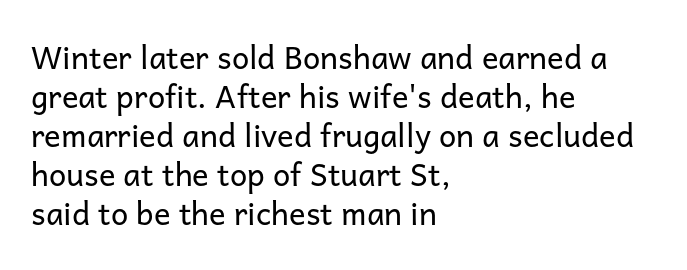
{"serif": "no", "italic": "no", "bold": "no", "weight": "regular", "width": "normal", "stroke_contrast": "low", "x_height": "medium", "monospaced": "no", "underline": "no", "align": "left", "line_spacing": "normal", "line_spacing_ratio": 1.26, "letter_spacing": "normal", "letter_spacing_em": 0.0, "glyph_px": 31}
